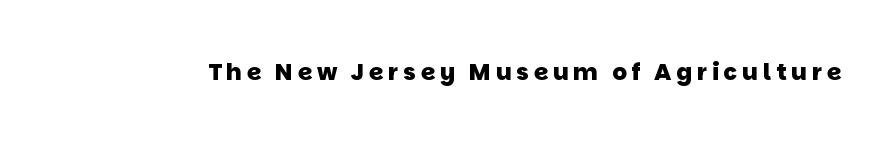
{"bold": "yes", "underline": "no", "letter_spacing": "wide", "letter_spacing_em": 0.21, "glyph_px": 23}
